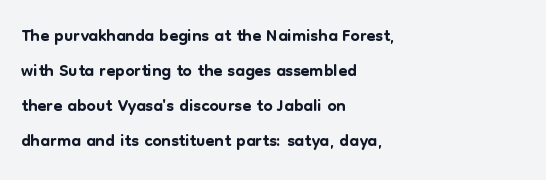
Upright lettering throughout. A classic flush-left, rag-right setting is used for this passage. Underlining? Definitely not there. The passage shown stacks its lines at a standard gap. The letterforms sit shoulder to shoulder at normal distance.
